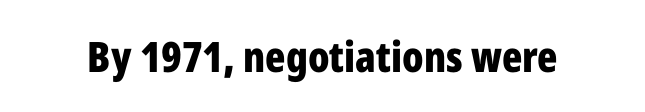
The image shows 42 px bold, condensed sans-serif type, upright; set normal letter spacing, not underlined; low stroke contrast and a medium x-height.
